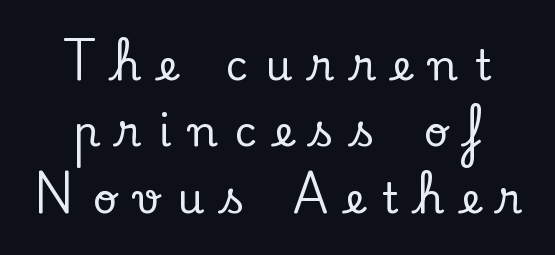
Q: Is the text italic (slanted)? A: No, it is upright.
Q: Is the text underlined? A: No.
Q: How is the paragraph aligned? A: Centered.
Q: Is the spacing between letters normal or unusually wide? A: Unusually wide.
Q: Is the spacing between lines tight, normal or loose? A: Normal.
Q: Width (condensed, normal, or wide)? A: Normal.
Q: Stroke contrast? A: Low.
Q: x-height? A: Small.
Q: Monospaced? A: No.
